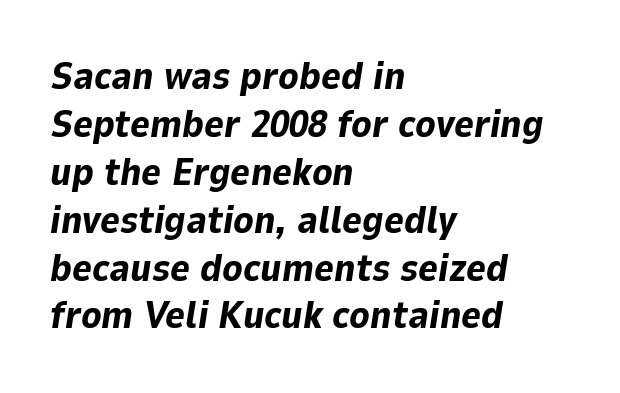
{"italic": "yes", "lean": "right", "slant_degrees": 9, "bold": "yes", "weight": "bold", "width": "normal", "stroke_contrast": "low", "x_height": "medium", "monospaced": "no", "underline": "no", "align": "left", "line_spacing": "normal", "line_spacing_ratio": 1.26, "letter_spacing": "normal", "letter_spacing_em": 0.0, "glyph_px": 38}
